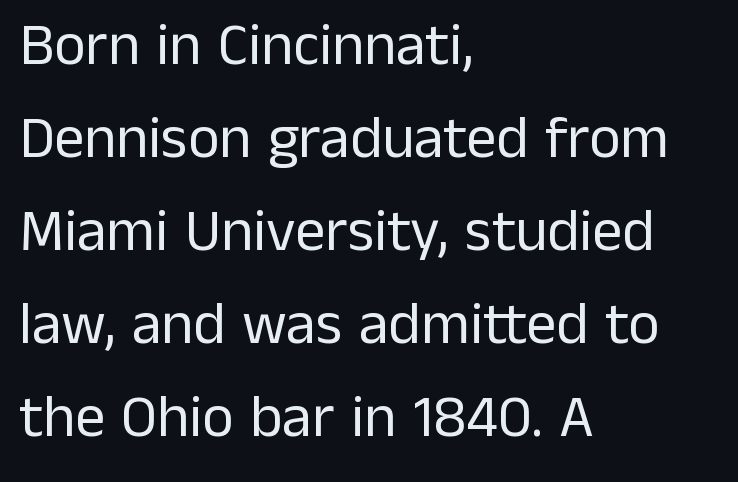
The image shows 60 px regular-weight sans-serif type, upright; set left-aligned, normal line spacing (1.55x), normal letter spacing, not underlined; low stroke contrast and a medium x-height.
